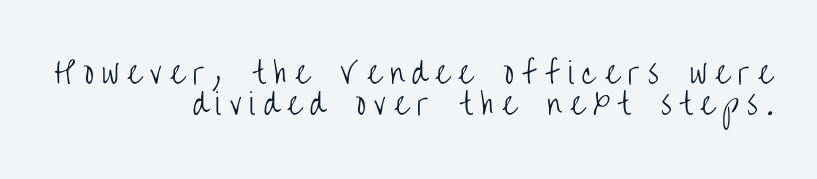
{"serif": "no", "italic": "no", "bold": "no", "weight": "light", "width": "condensed", "stroke_contrast": "low", "x_height": "large", "monospaced": "no", "underline": "no", "align": "right", "line_spacing": "tight", "line_spacing_ratio": 1.06, "letter_spacing": "wide", "letter_spacing_em": 0.28, "glyph_px": 29}
